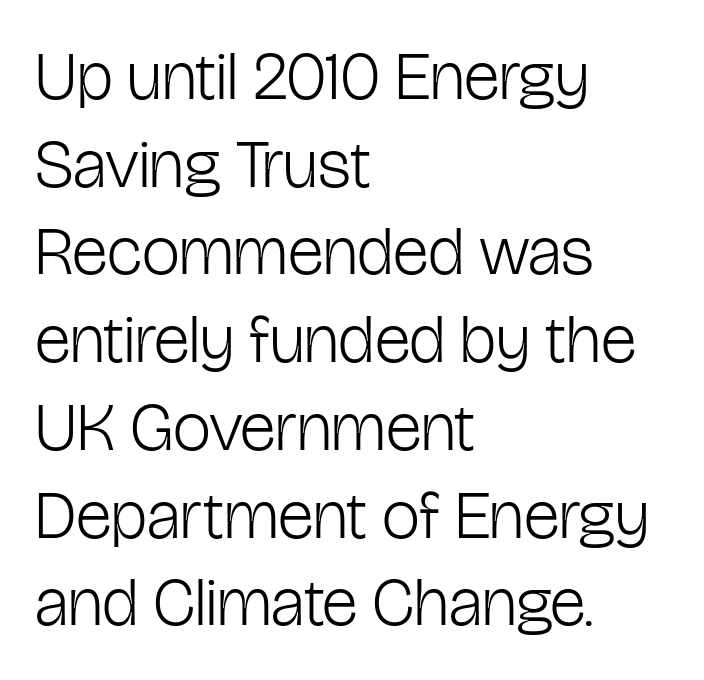
{"serif": "no", "italic": "no", "bold": "no", "weight": "light", "width": "condensed", "stroke_contrast": "low", "x_height": "medium", "monospaced": "no", "underline": "no", "align": "left", "line_spacing": "normal", "line_spacing_ratio": 1.29, "letter_spacing": "normal", "letter_spacing_em": 0.0, "glyph_px": 68}
